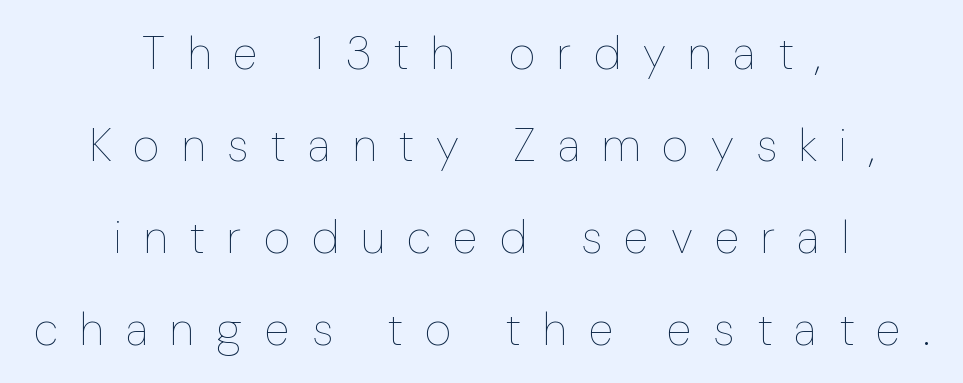
{"italic": "no", "bold": "no", "weight": "thin", "width": "normal", "stroke_contrast": "low", "x_height": "medium", "monospaced": "no", "underline": "no", "align": "center", "line_spacing": "loose", "line_spacing_ratio": 2.0, "letter_spacing": "wide", "letter_spacing_em": 0.48, "glyph_px": 46}
